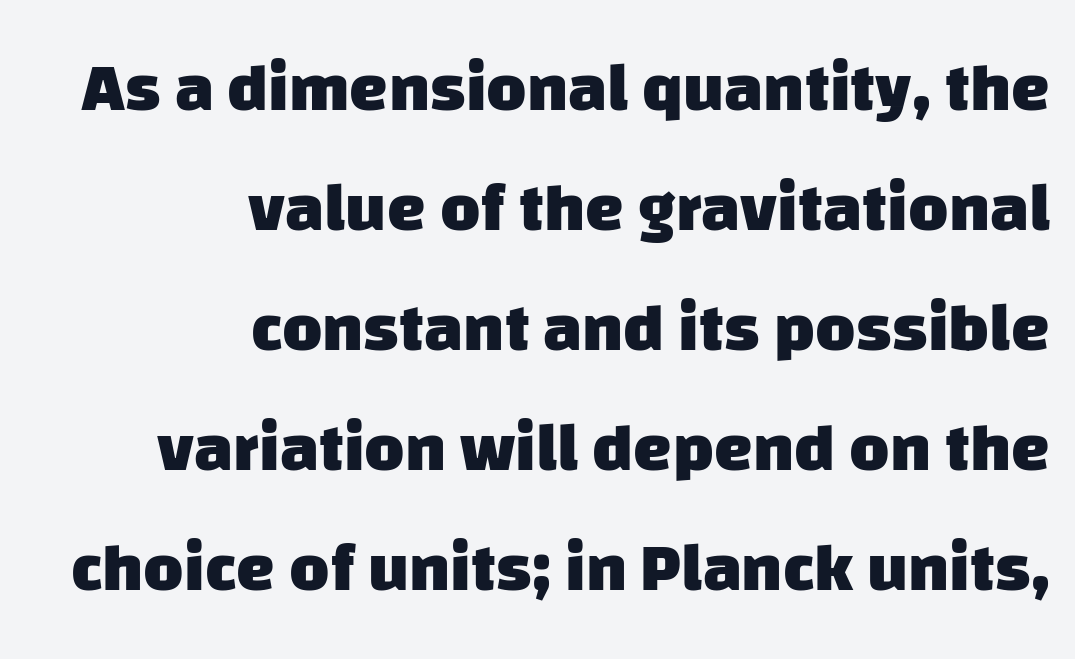
{"serif": "no", "bold": "yes", "weight": "heavy", "width": "normal", "stroke_contrast": "low", "x_height": "large", "monospaced": "no", "underline": "no", "align": "right", "line_spacing_ratio": 1.74, "letter_spacing": "normal", "letter_spacing_em": 0.0, "glyph_px": 69}
